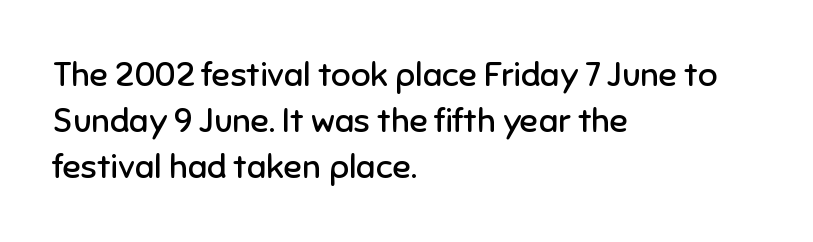
Q: Is the text bold? A: No.
Q: Is the text italic (slanted)? A: No, it is upright.
Q: Is the typeface a serif or a sans-serif typeface? A: Sans-serif.
Q: Is the text underlined? A: No.
Q: How is the paragraph aligned? A: Left-aligned.
Q: Is the spacing between letters normal or unusually wide? A: Normal.
Q: Is the spacing between lines tight, normal or loose? A: Normal.
Q: Width (condensed, normal, or wide)? A: Normal.
Q: Stroke contrast? A: Low.
Q: x-height? A: Medium.
Q: Monospaced? A: No.
